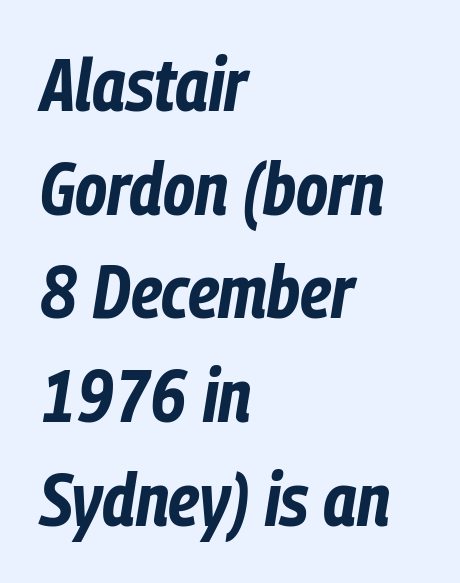
Q: Is the text bold? A: Yes.
Q: Is the text italic (slanted)? A: Yes, it leans right by about 9 degrees.
Q: Is the text underlined? A: No.
Q: How is the paragraph aligned? A: Left-aligned.
Q: Is the spacing between letters normal or unusually wide? A: Normal.
Q: Is the spacing between lines tight, normal or loose? A: Normal.
Q: Width (condensed, normal, or wide)? A: Condensed.
Q: Stroke contrast? A: Low.
Q: x-height? A: Medium.
Q: Monospaced? A: No.
